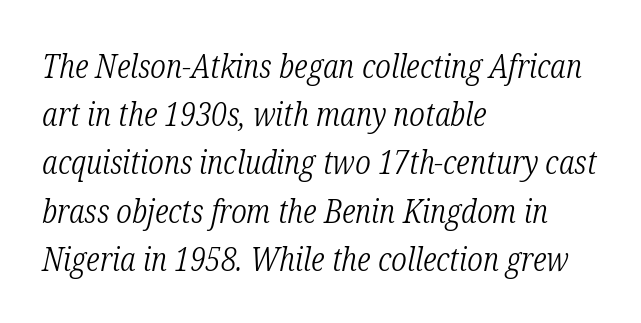
Q: Is the text bold? A: No.
Q: Is the text italic (slanted)? A: Yes, it leans right by about 12 degrees.
Q: Is the typeface a serif or a sans-serif typeface? A: Serif.
Q: Is the text underlined? A: No.
Q: How is the paragraph aligned? A: Left-aligned.
Q: Is the spacing between letters normal or unusually wide? A: Normal.
Q: Is the spacing between lines tight, normal or loose? A: Normal.
Q: Width (condensed, normal, or wide)? A: Condensed.
Q: Stroke contrast? A: Low.
Q: x-height? A: Medium.
Q: Monospaced? A: No.
